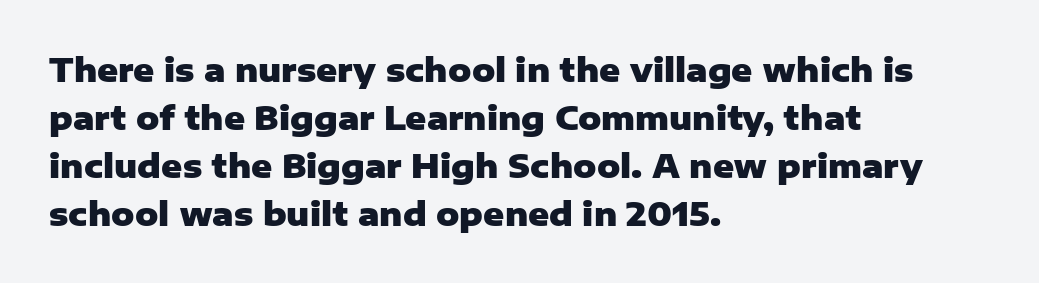
Q: Is the text bold? A: Yes.
Q: Is the text italic (slanted)? A: No, it is upright.
Q: Is the typeface a serif or a sans-serif typeface? A: Sans-serif.
Q: Is the text underlined? A: No.
Q: How is the paragraph aligned? A: Left-aligned.
Q: Is the spacing between letters normal or unusually wide? A: Normal.
Q: Is the spacing between lines tight, normal or loose? A: Normal.
Q: Width (condensed, normal, or wide)? A: Normal.
Q: Stroke contrast? A: Low.
Q: x-height? A: Medium.
Q: Monospaced? A: No.
